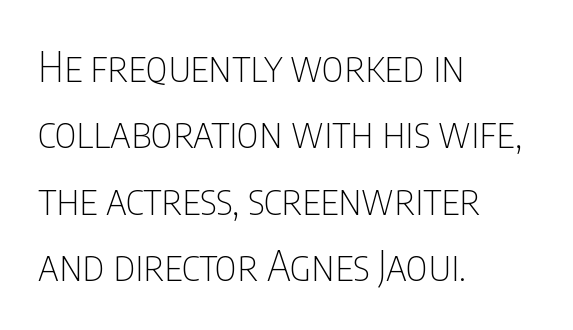
Q: Is the text bold? A: No.
Q: Is the text italic (slanted)? A: No, it is upright.
Q: Is the typeface a serif or a sans-serif typeface? A: Sans-serif.
Q: Is the text underlined? A: No.
Q: How is the paragraph aligned? A: Left-aligned.
Q: Is the spacing between letters normal or unusually wide? A: Normal.
Q: Is the spacing between lines tight, normal or loose? A: Normal.
Q: Width (condensed, normal, or wide)? A: Condensed.
Q: Stroke contrast? A: Low.
Q: x-height? A: Large.
Q: Monospaced? A: No.
